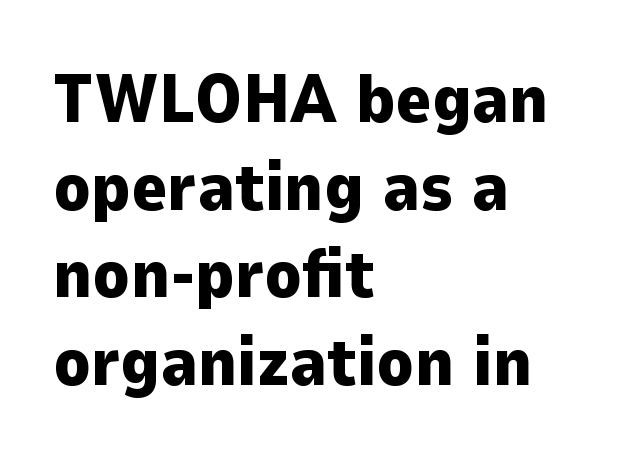
The image shows 68 px heavy sans-serif type, upright; set left-aligned, normal line spacing (1.29x), normal letter spacing, not underlined; low stroke contrast and a medium x-height.
